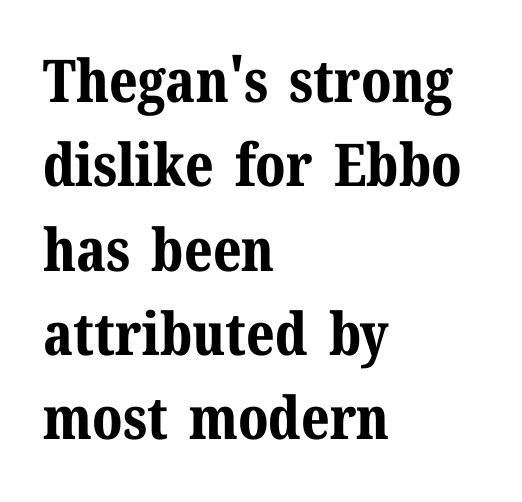
The image shows 59 px bold serif type, upright; set left-aligned, normal line spacing (1.43x), normal letter spacing, not underlined; medium stroke contrast and a medium x-height.
